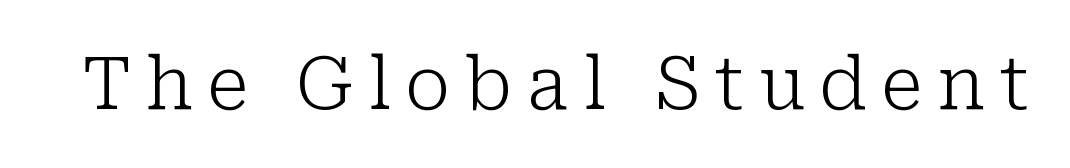
Q: Is the text bold? A: No.
Q: Is the text italic (slanted)? A: No, it is upright.
Q: Is the typeface a serif or a sans-serif typeface? A: Serif.
Q: Is the text underlined? A: No.
Q: Is the spacing between letters normal or unusually wide? A: Unusually wide.
Q: Width (condensed, normal, or wide)? A: Normal.
Q: Stroke contrast? A: Low.
Q: x-height? A: Medium.
Q: Monospaced? A: No.
